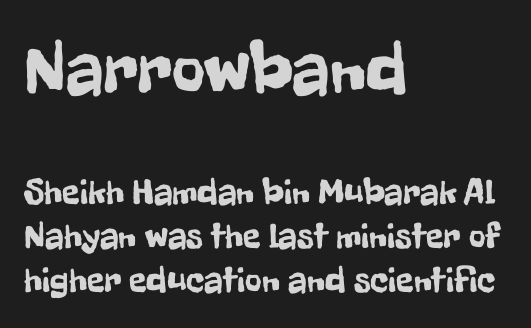
The image shows 72 px condensed sans-serif type, upright; set left-aligned, line spacing 1.22x, normal letter spacing, not underlined; the first (top) block is 2.0x larger; low stroke contrast and a medium x-height.
